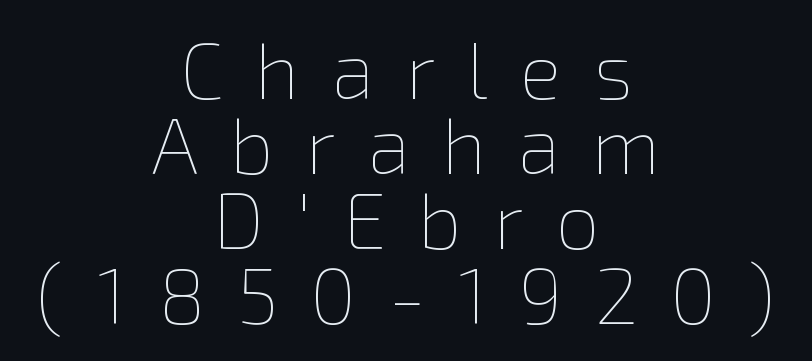
The image shows 78 px thin type, upright; set centered, tight line spacing (0.96x), unusually wide letter spacing (+0.41 em), not underlined; low stroke contrast and a medium x-height.
